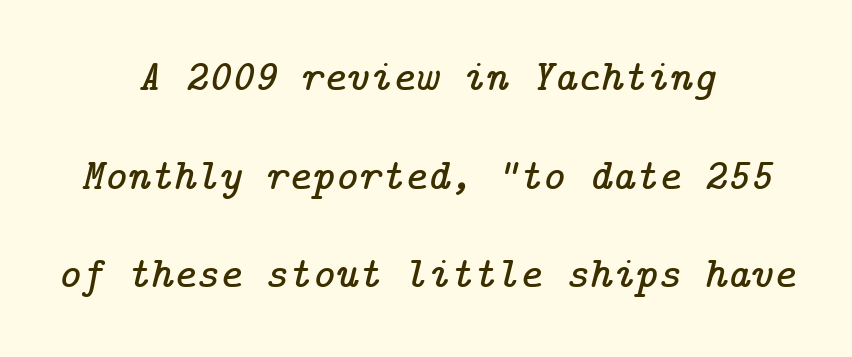
The space directly below the letters is spotless. Each word holds together tightly as a unit, with standard inter-letter gaps. This is oblique type, the kind used for emphasis or titles. The characters display serif detailing at their extremities. In CSS terms this would be text-align: center.
